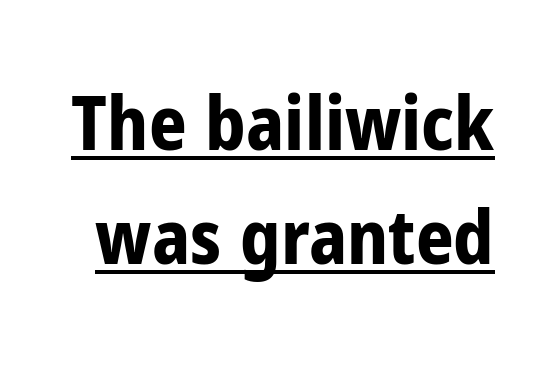
The image shows 74 px bold, condensed sans-serif type, upright; set normal line spacing (1.54x), normal letter spacing, underlined; low stroke contrast and a medium x-height.
